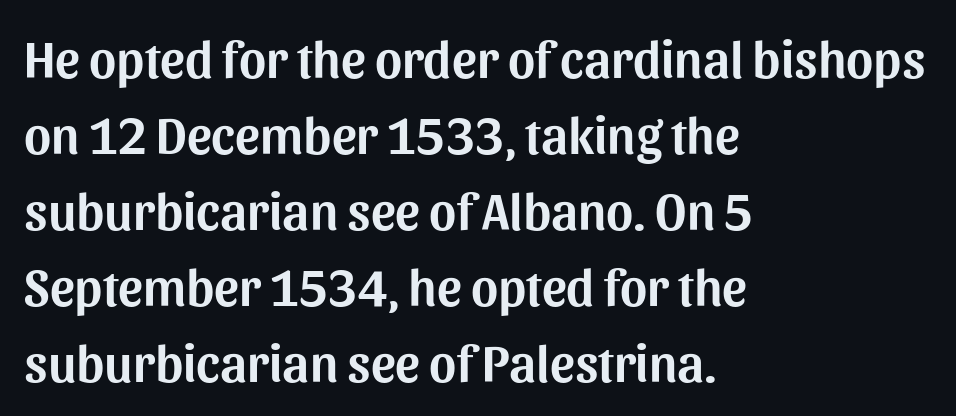
Default kerning and tracking; the words read as compact shapes. Caption: multi-line text, flush left, ragged right. The passage shown stacks its lines at a standard gap. In terms of letterform style, serifs are entirely absent.
